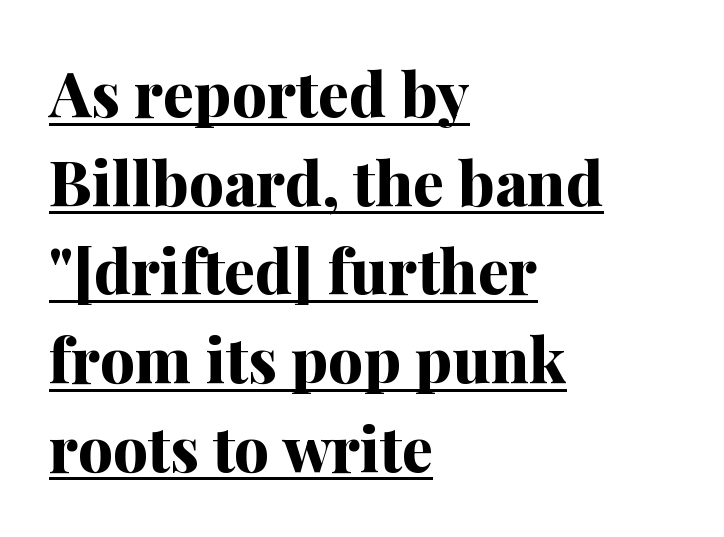
{"serif": "yes", "italic": "no", "bold": "yes", "weight": "bold", "width": "normal", "stroke_contrast": "medium", "x_height": "medium", "monospaced": "no", "underline": "yes", "align": "left", "line_spacing": "normal", "line_spacing_ratio": 1.43, "letter_spacing": "normal", "letter_spacing_em": 0.0, "glyph_px": 62}
